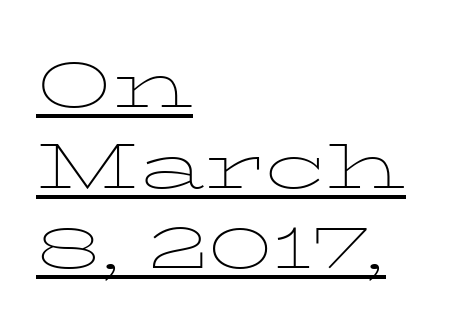
{"serif": "yes", "italic": "no", "bold": "no", "weight": "thin", "width": "wide", "stroke_contrast": "low", "x_height": "medium", "monospaced": "no", "underline": "yes", "align": "left", "line_spacing": "normal", "line_spacing_ratio": 1.28, "letter_spacing": "normal", "letter_spacing_em": 0.0, "glyph_px": 63}
